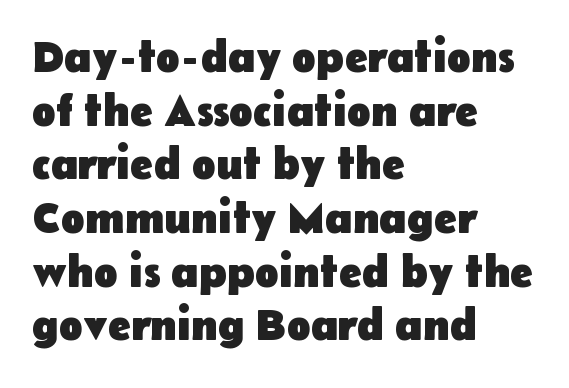
{"serif": "no", "italic": "no", "bold": "yes", "weight": "heavy", "width": "normal", "stroke_contrast": "low", "x_height": "medium", "monospaced": "no", "underline": "no", "align": "left", "line_spacing_ratio": 1.22, "letter_spacing": "normal", "letter_spacing_em": 0.0, "glyph_px": 44}
